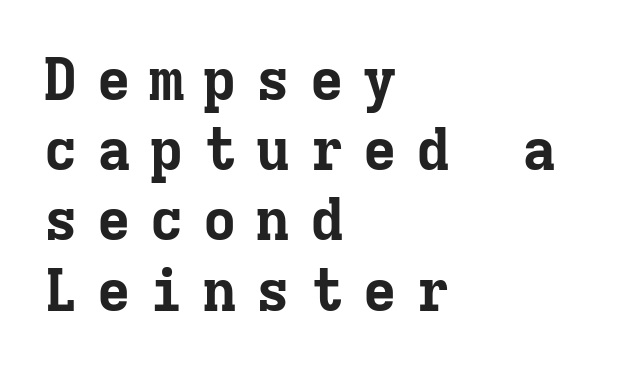
Typeset ragged right — the left edge is the straight one. The face used here is monospaced, like something from a code editor. A clean baseline with only descenders dipping below it. Emphasis by weight is at full strength: bold. To sum up the face: it has serifs. This sample uses an upright cut, with every glyph sitting square on the baseline.
